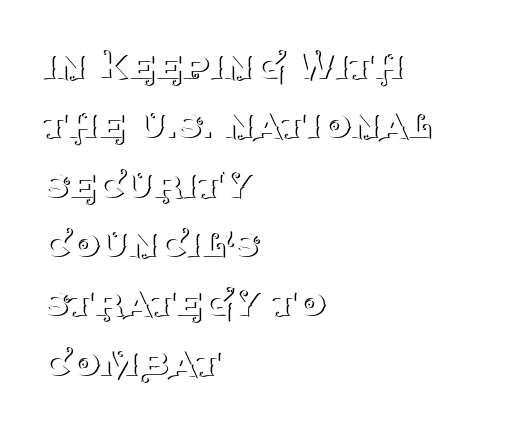
Q: Is the text bold? A: No.
Q: Is the text italic (slanted)? A: No, it is upright.
Q: Is the typeface a serif or a sans-serif typeface? A: Serif.
Q: Is the text underlined? A: No.
Q: How is the paragraph aligned? A: Left-aligned.
Q: Is the spacing between letters normal or unusually wide? A: Normal.
Q: Is the spacing between lines tight, normal or loose? A: Normal.
Q: Width (condensed, normal, or wide)? A: Normal.
Q: Stroke contrast? A: Medium.
Q: x-height? A: Large.
Q: Monospaced? A: No.
